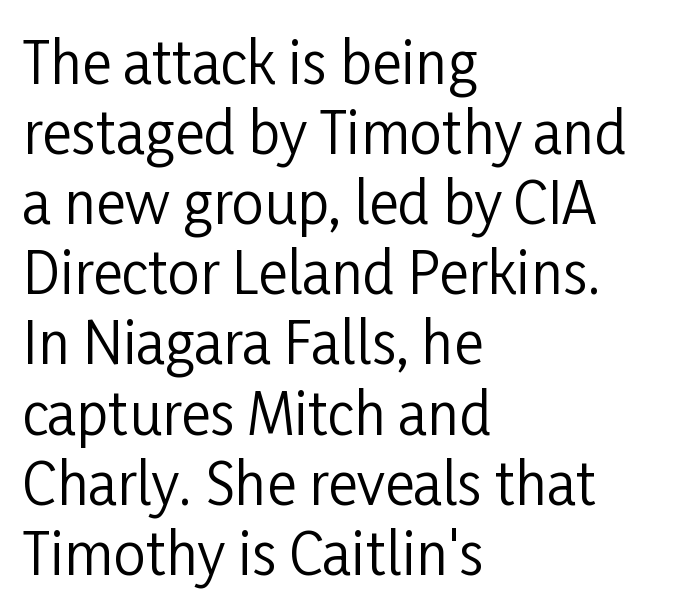
{"serif": "no", "italic": "no", "bold": "no", "weight": "regular", "width": "condensed", "stroke_contrast": "low", "x_height": "medium", "monospaced": "no", "underline": "no", "align": "left", "line_spacing_ratio": 1.23, "letter_spacing": "normal", "letter_spacing_em": 0.0, "glyph_px": 57}
